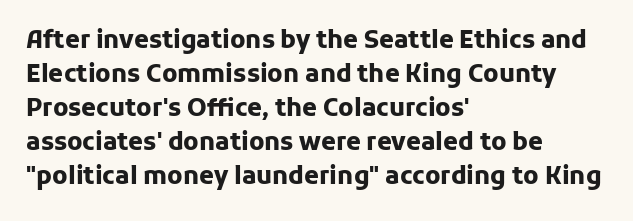
{"italic": "no", "bold": "yes", "underline": "no", "align": "left", "line_spacing": "normal", "line_spacing_ratio": 1.42, "letter_spacing": "normal", "letter_spacing_em": 0.0, "glyph_px": 24}
